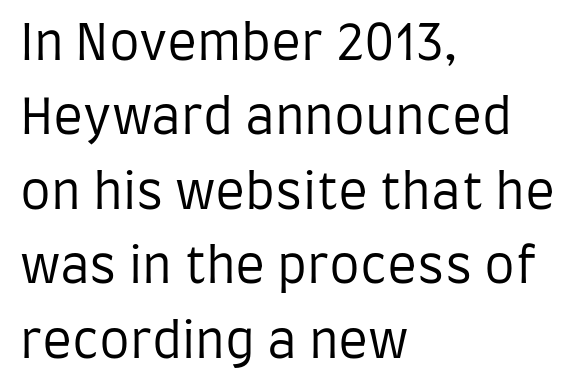
{"serif": "no", "italic": "no", "bold": "no", "weight": "regular", "width": "condensed", "stroke_contrast": "low", "x_height": "large", "monospaced": "no", "underline": "no", "align": "left", "line_spacing": "normal", "line_spacing_ratio": 1.52, "letter_spacing": "normal", "letter_spacing_em": 0.0, "glyph_px": 49}
